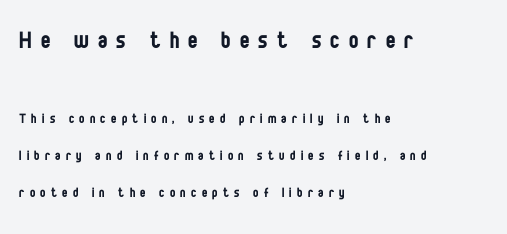
Tall strokes in this sample are plumb rather than angled. The specimen omits any rule beneath the text block's lines. A sans-serif font was chosen for this passage. The compositor pushed each line to the left boundary.
